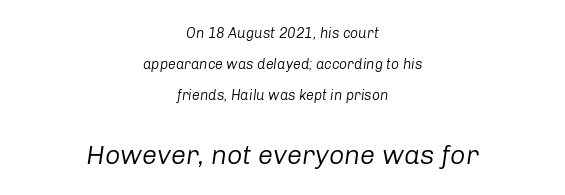
The image shows 27 px text type, italic (leaning right); set centered, loose line spacing (2.2x), normal letter spacing, not underlined; the second (bottom) block is 1.93x larger.
